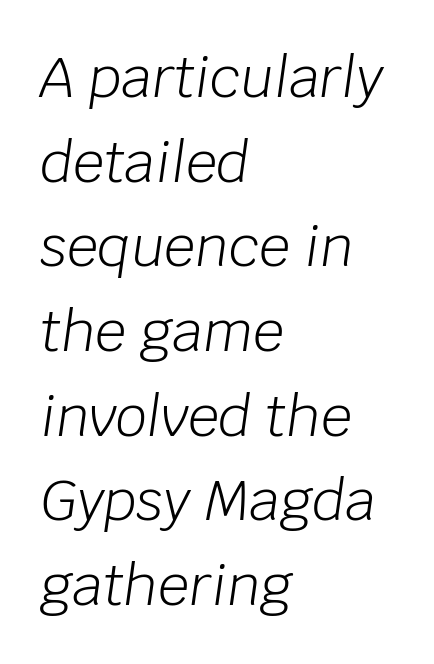
Q: Is the text bold? A: No.
Q: Is the text italic (slanted)? A: Yes, it leans right by about 8 degrees.
Q: Is the text underlined? A: No.
Q: How is the paragraph aligned? A: Left-aligned.
Q: Is the spacing between letters normal or unusually wide? A: Normal.
Q: Is the spacing between lines tight, normal or loose? A: Normal.
Q: Width (condensed, normal, or wide)? A: Normal.
Q: Stroke contrast? A: Low.
Q: x-height? A: Large.
Q: Monospaced? A: No.
